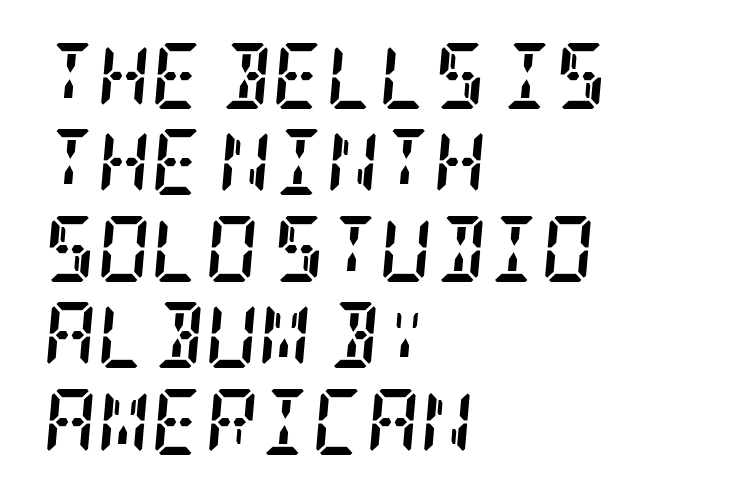
The image shows 66 px semibold, condensed serif type, italic (leaning right); set left-aligned, normal line spacing (1.31x), normal letter spacing, not underlined; low stroke contrast and a large x-height.
